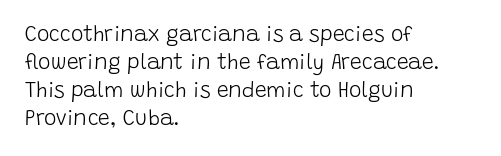
{"italic": "no", "bold": "no", "underline": "no", "align": "left", "line_spacing": "normal", "line_spacing_ratio": 1.33, "letter_spacing": "normal", "letter_spacing_em": 0.0, "glyph_px": 21}
